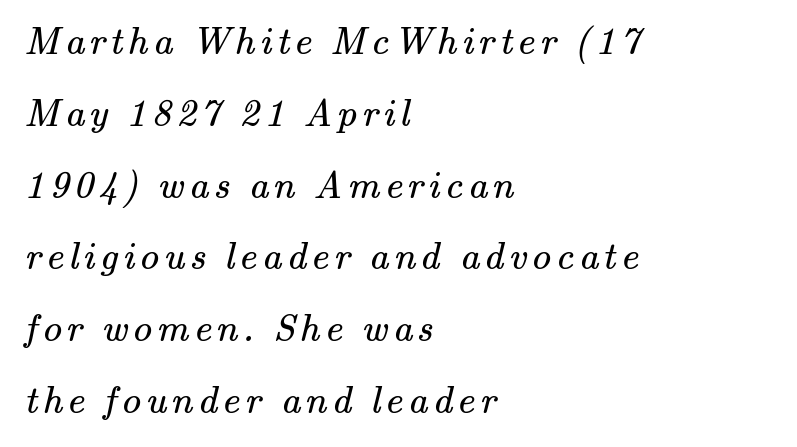
{"serif": "yes", "bold": "no", "weight": "regular", "width": "normal", "stroke_contrast": "medium", "x_height": "small", "monospaced": "no", "underline": "no", "align": "left", "line_spacing_ratio": 1.84, "glyph_px": 39}
